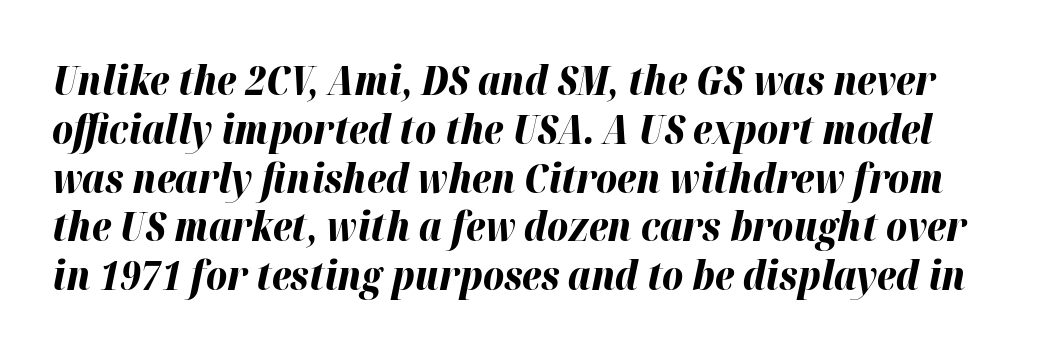
The image shows 40 px bold type, italic (leaning right); set line spacing 1.22x, normal letter spacing, not underlined; high stroke contrast and a medium x-height.
